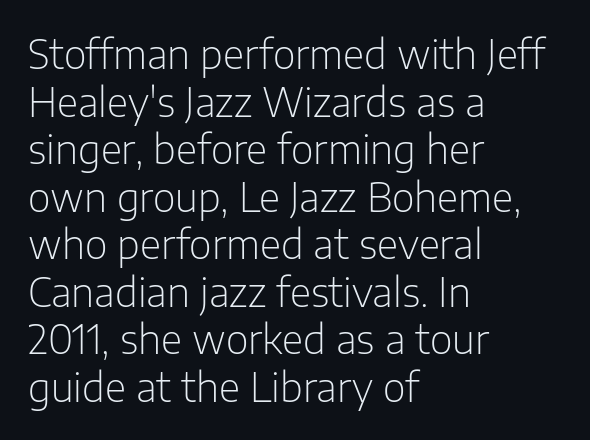
{"serif": "no", "italic": "no", "bold": "no", "weight": "light", "width": "normal", "stroke_contrast": "low", "x_height": "medium", "monospaced": "no", "underline": "no", "align": "left", "line_spacing_ratio": 1.22, "letter_spacing": "normal", "letter_spacing_em": 0.0, "glyph_px": 39}
